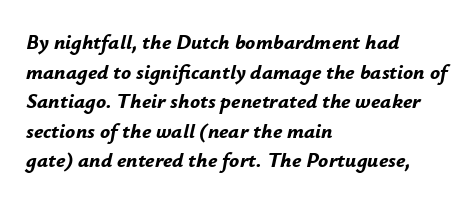
The image shows 21 px bold type, italic (leaning right); set left-aligned, normal line spacing (1.41x), normal letter spacing, not underlined.
